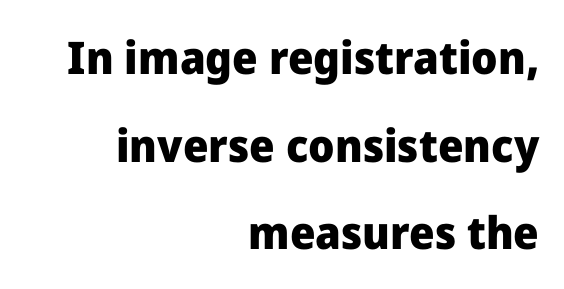
A typesetter would call this proportional, since set widths differ per character. The letters are bold, with thick, heavy strokes. Bare-footed words on every line. Leading: increased. Do the letters lean? They stand straight. Typeset ragged left — the right edge is the straight one.
